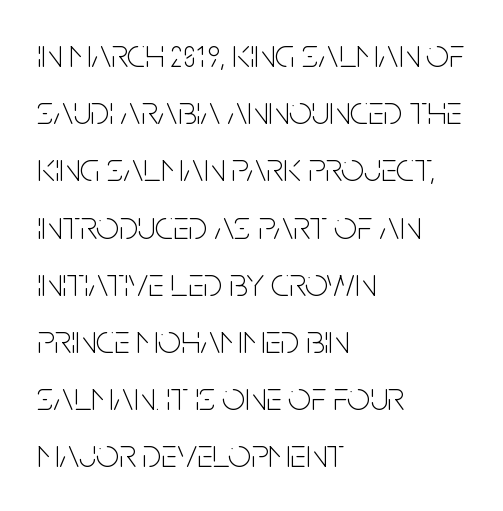
{"serif": "no", "italic": "no", "bold": "no", "weight": "thin", "width": "condensed", "stroke_contrast": "low", "x_height": "large", "monospaced": "no", "underline": "no", "align": "left", "line_spacing": "normal", "line_spacing_ratio": 1.43, "letter_spacing": "normal", "letter_spacing_em": 0.0, "glyph_px": 40}
